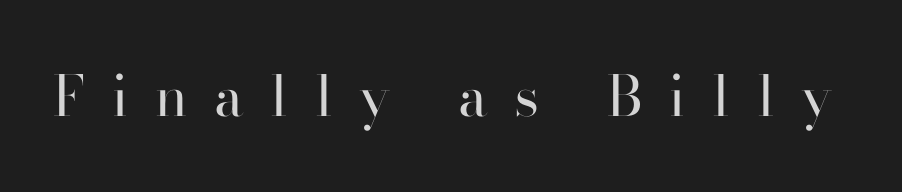
Any mark beneath the type? The region is blank. Italic? Not at all — the glyphs are vertical. Character widths vary here, with narrow letters taking less room than wide ones. On a weight scale, this lands at 450 or below. The text was rendered using a seriffed face with decorative stroke endings. Spacing between characters has been opened up far beyond the box default.
